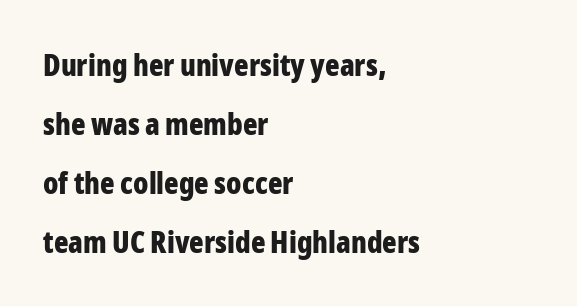
The image shows 30 px bold, condensed sans-serif type, upright; set left-aligned, loose line spacing (1.97x), normal letter spacing, not underlined; low stroke contrast and a medium x-height.
